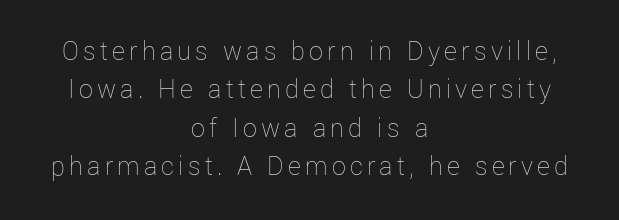
The image shows 28 px thin type, upright; set centered, normal line spacing (1.37x), not underlined; low stroke contrast and a medium x-height.
